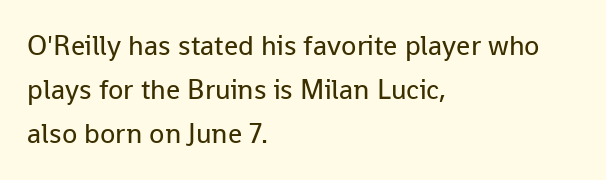
The image shows 28 px regular-weight sans-serif type, upright; set left-aligned, normal line spacing (1.58x), normal letter spacing, not underlined; low stroke contrast and a medium x-height.
